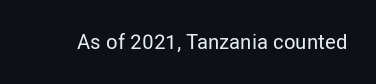
The image shows 21 px text type, upright; set normal letter spacing, not underlined.
